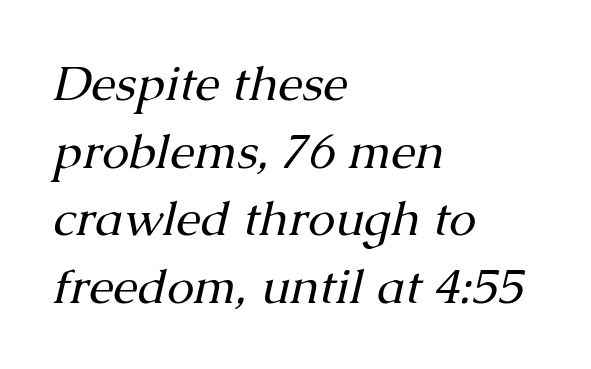
The image shows 49 px regular-weight serif type, italic (leaning right); set left-aligned, normal line spacing (1.38x), normal letter spacing, not underlined; medium stroke contrast and a medium x-height.
